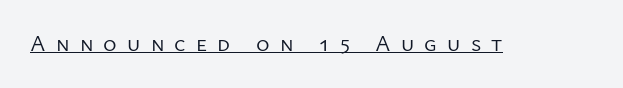
Heft: none added — not bold. Underline: present. Observe the wide spacing: letters keep a clear distance from each other. The type sits square on the baseline with zero lean.
